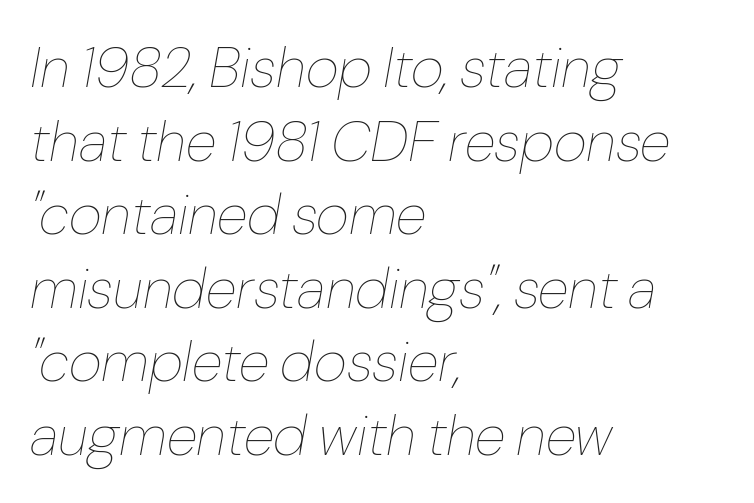
Q: Is the text bold? A: No.
Q: Is the text italic (slanted)? A: Yes, it leans right by about 10 degrees.
Q: Is the text underlined? A: No.
Q: How is the paragraph aligned? A: Left-aligned.
Q: Is the spacing between letters normal or unusually wide? A: Normal.
Q: Is the spacing between lines tight, normal or loose? A: Normal.
Q: Width (condensed, normal, or wide)? A: Normal.
Q: Stroke contrast? A: Low.
Q: x-height? A: Medium.
Q: Monospaced? A: No.
